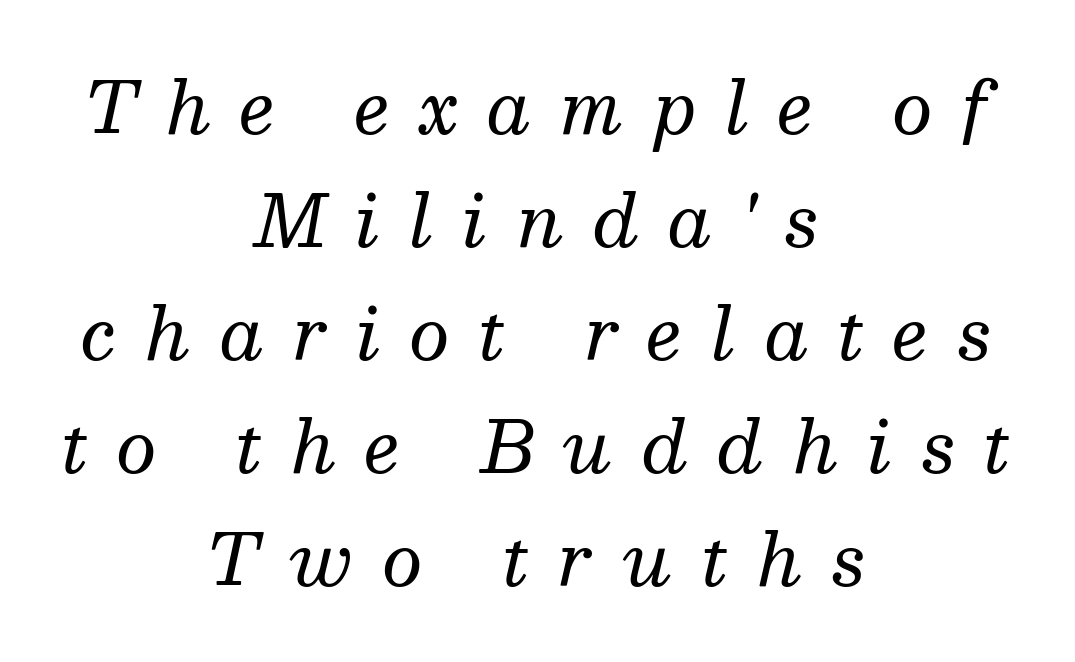
The image shows 71 px regular-weight serif type, italic (leaning right); set centered, normal line spacing (1.59x), unusually wide letter spacing (+0.41 em), not underlined; medium stroke contrast and a medium x-height.
